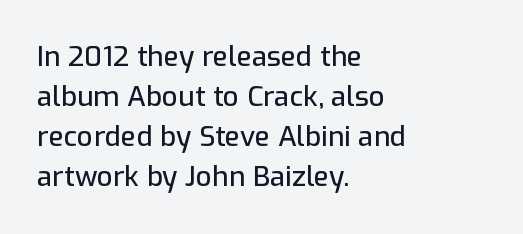
Q: Is the text italic (slanted)? A: No, it is upright.
Q: Is the typeface a serif or a sans-serif typeface? A: Sans-serif.
Q: Is the text underlined? A: No.
Q: How is the paragraph aligned? A: Left-aligned.
Q: Is the spacing between letters normal or unusually wide? A: Normal.
Q: Is the spacing between lines tight, normal or loose? A: Normal.
Q: Width (condensed, normal, or wide)? A: Normal.
Q: Stroke contrast? A: Low.
Q: x-height? A: Medium.
Q: Monospaced? A: No.
